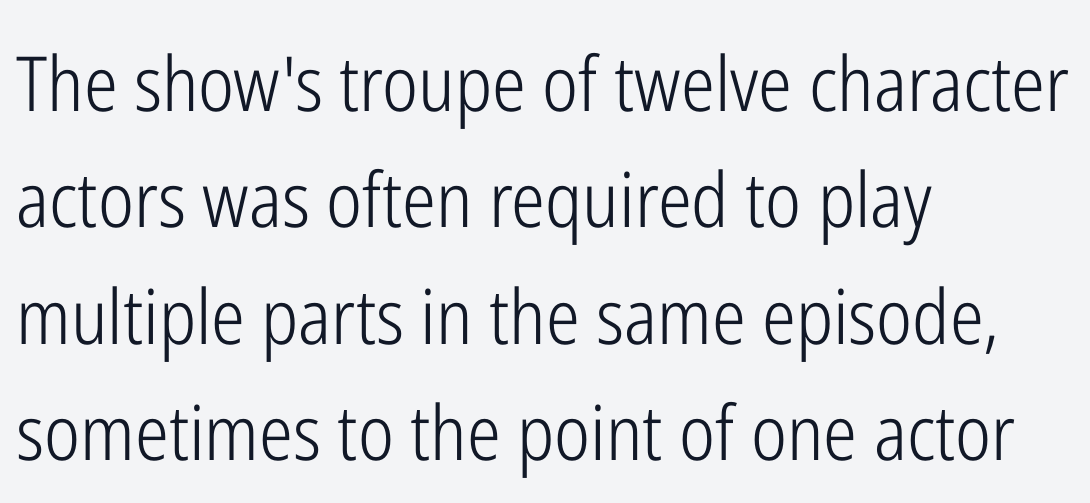
Q: Is the text bold? A: No.
Q: Is the text italic (slanted)? A: No, it is upright.
Q: Is the typeface a serif or a sans-serif typeface? A: Sans-serif.
Q: Is the text underlined? A: No.
Q: How is the paragraph aligned? A: Left-aligned.
Q: Is the spacing between letters normal or unusually wide? A: Normal.
Q: Is the spacing between lines tight, normal or loose? A: Normal.
Q: Width (condensed, normal, or wide)? A: Condensed.
Q: Stroke contrast? A: Low.
Q: x-height? A: Medium.
Q: Monospaced? A: No.
